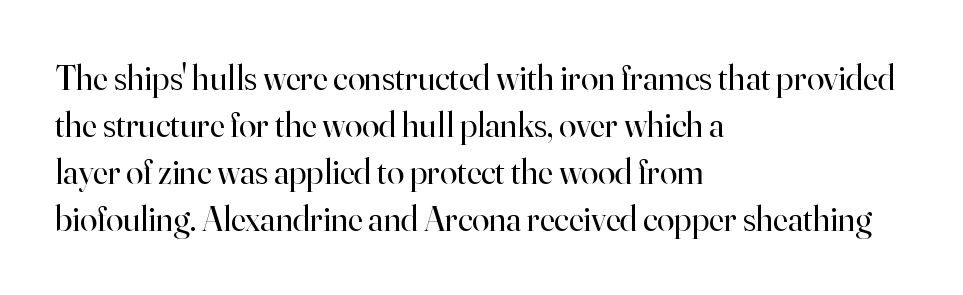
{"serif": "yes", "italic": "no", "bold": "no", "weight": "regular", "width": "normal", "stroke_contrast": "high", "x_height": "small", "monospaced": "no", "underline": "no", "align": "left", "line_spacing": "normal", "line_spacing_ratio": 1.34, "letter_spacing": "normal", "letter_spacing_em": 0.0, "glyph_px": 35}
